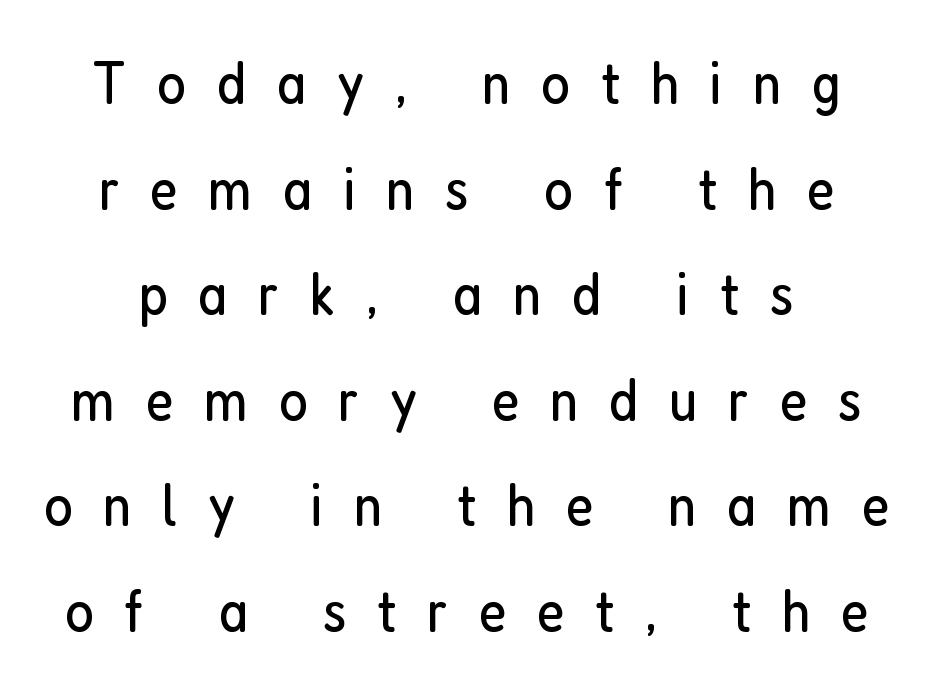
Q: Is the text bold? A: No.
Q: Is the text italic (slanted)? A: No, it is upright.
Q: Is the typeface a serif or a sans-serif typeface? A: Sans-serif.
Q: Is the text underlined? A: No.
Q: Is the spacing between letters normal or unusually wide? A: Unusually wide.
Q: Width (condensed, normal, or wide)? A: Condensed.
Q: Stroke contrast? A: Low.
Q: x-height? A: Medium.
Q: Monospaced? A: No.
